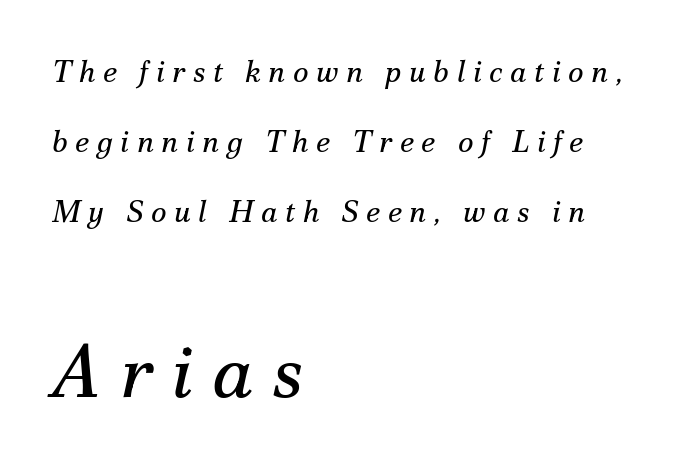
The image shows 75 px regular-weight serif type, italic (leaning right); set left-aligned, loose line spacing (2.33x), unusually wide letter spacing (+0.25 em), not underlined; the second (bottom) block is 2.5x larger; medium stroke contrast and a small x-height.
